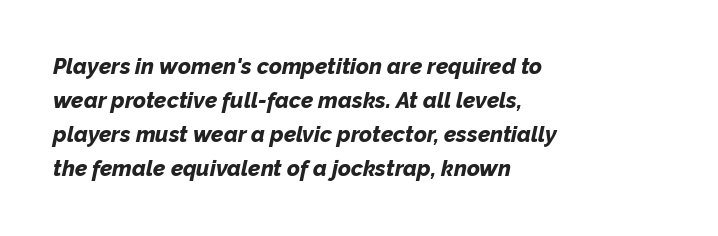
No word sits above an underline. Tracking here is standard; glyphs follow each other at the usual distance. The specimen reads as italic at a glance. One glance says typical: line gaps are just what's usual.
